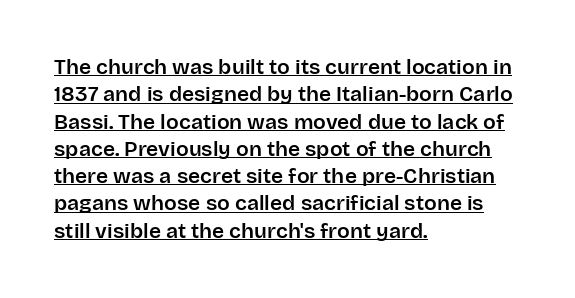
Reading down the block, your eye returns to a fixed left position each line. The gaps between neighbouring characters are ordinary and unremarkable. This block has exactly the height ordinary leading produces. Notice how a bar underscores the lettering throughout. Posture: straight, roman, zero tilt.
